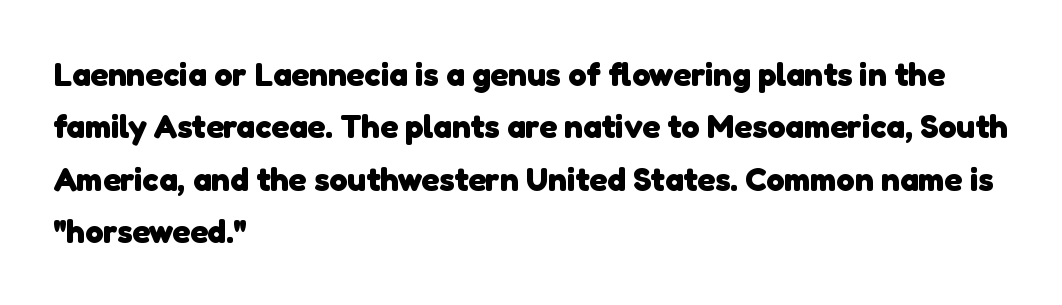
Q: Is the text bold? A: Yes.
Q: Is the typeface a serif or a sans-serif typeface? A: Sans-serif.
Q: Is the text underlined? A: No.
Q: How is the paragraph aligned? A: Left-aligned.
Q: Is the spacing between letters normal or unusually wide? A: Normal.
Q: Is the spacing between lines tight, normal or loose? A: Normal.
Q: Width (condensed, normal, or wide)? A: Normal.
Q: Stroke contrast? A: Low.
Q: x-height? A: Medium.
Q: Monospaced? A: No.
